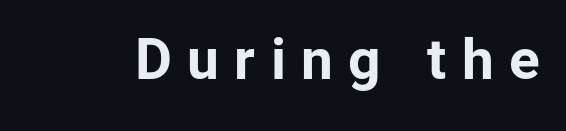
Q: Is the text bold? A: Yes.
Q: Is the text italic (slanted)? A: No, it is upright.
Q: Is the typeface a serif or a sans-serif typeface? A: Sans-serif.
Q: Is the text underlined? A: No.
Q: Is the spacing between letters normal or unusually wide? A: Unusually wide.
Q: Width (condensed, normal, or wide)? A: Normal.
Q: Stroke contrast? A: Low.
Q: x-height? A: Medium.
Q: Monospaced? A: No.
